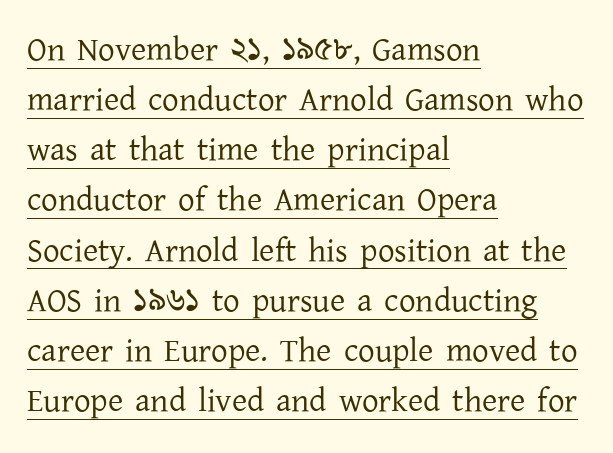
The image shows 33 px regular-weight serif type, upright; set left-aligned, normal line spacing (1.52x), normal letter spacing, underlined; low stroke contrast and a medium x-height.
